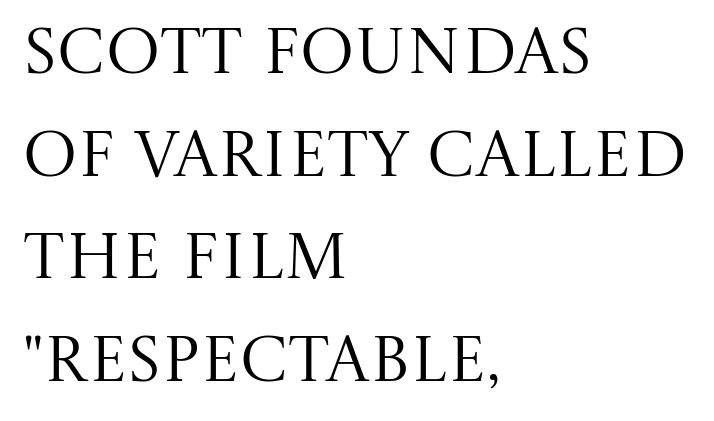
The image shows 65 px regular-weight serif type, upright; set left-aligned, normal line spacing (1.58x), normal letter spacing, not underlined; medium stroke contrast and a large x-height.
